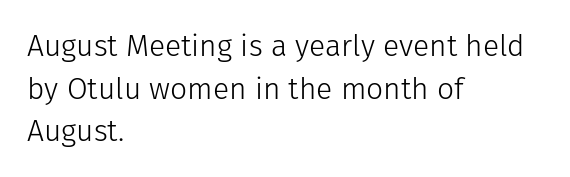
The image shows 30 px light sans-serif type, upright; set left-aligned, normal line spacing (1.42x), normal letter spacing, not underlined; low stroke contrast and a medium x-height.
